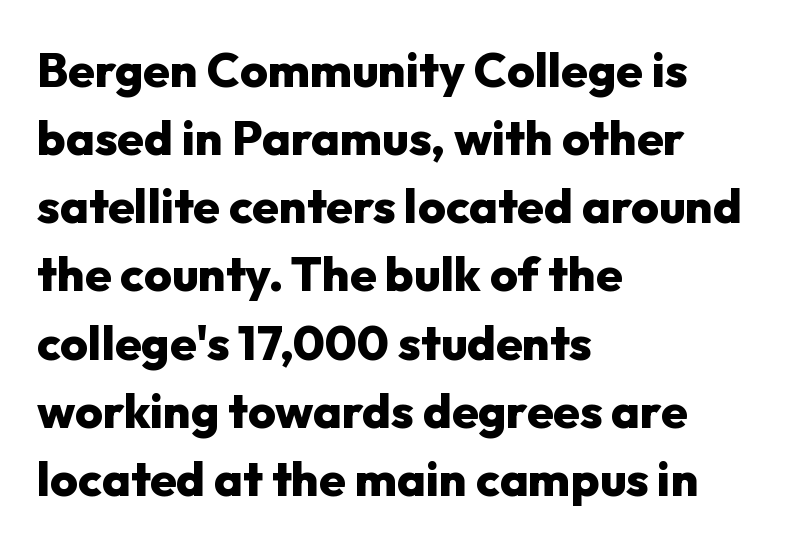
The font is running at its bold setting. Character widths vary here, with narrow letters taking less room than wide ones. A clean baseline with only descenders dipping below it. Upright lettering throughout. The tracking reads as untouched default to a designer's eye. Vertical spacing — default.
